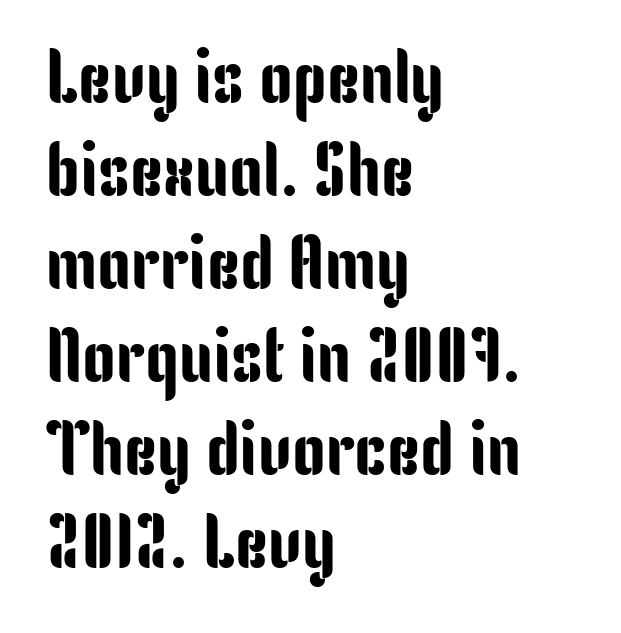
The image shows 75 px condensed sans-serif type, upright; set left-aligned, line spacing 1.24x, normal letter spacing, not underlined; low stroke contrast and a medium x-height.
